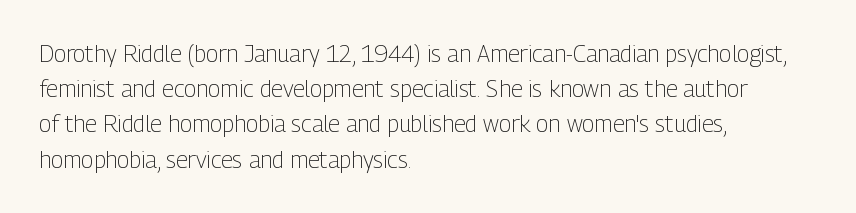
The image shows 23 px text type, upright; set left-aligned, normal line spacing (1.53x), normal letter spacing, not underlined.
